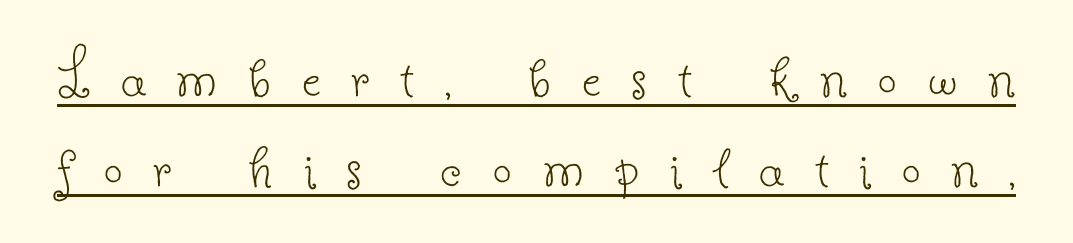
Q: Is the text bold? A: No.
Q: Is the text italic (slanted)? A: No, it is upright.
Q: Is the typeface a serif or a sans-serif typeface? A: Serif.
Q: Is the text underlined? A: Yes.
Q: Is the spacing between letters normal or unusually wide? A: Unusually wide.
Q: Is the spacing between lines tight, normal or loose? A: Normal.
Q: Width (condensed, normal, or wide)? A: Normal.
Q: Stroke contrast? A: Low.
Q: x-height? A: Small.
Q: Monospaced? A: No.
